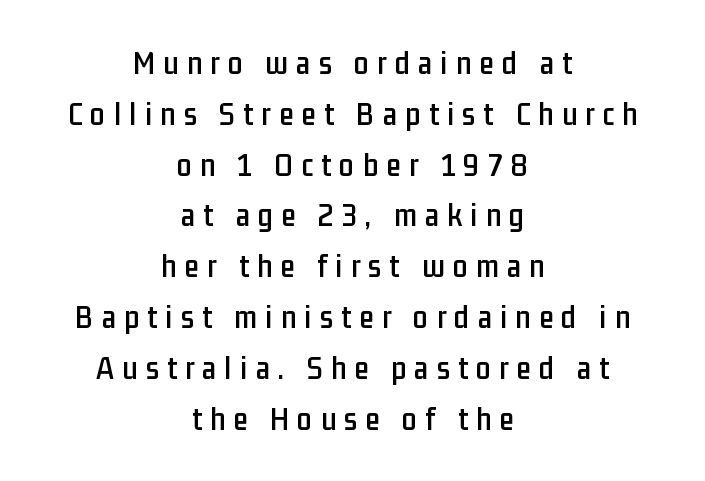
{"serif": "no", "italic": "no", "width": "condensed", "stroke_contrast": "low", "x_height": "medium", "monospaced": "no", "underline": "no", "align": "center", "line_spacing": "normal", "line_spacing_ratio": 1.54, "letter_spacing": "wide", "letter_spacing_em": 0.25, "glyph_px": 33}
